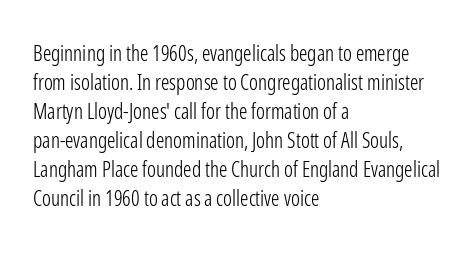
The image shows 21 px text type, upright; set left-aligned, normal line spacing (1.38x), normal letter spacing, not underlined.
